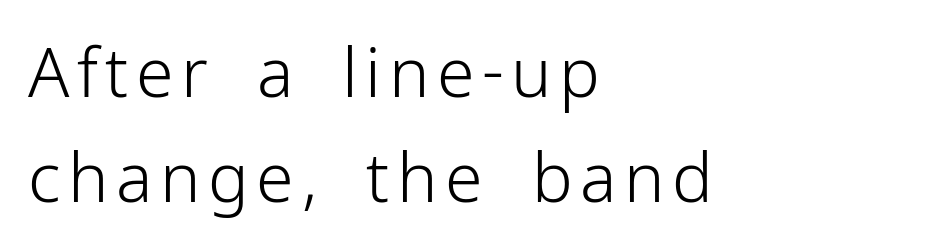
The gap between lines stays unmarked. Horizontal bands of white between lines are of average thickness. The rendering anchors every line to the left-hand side. A sans-serif font was chosen for this passage. This sample has the flowing, uneven cadence of proportional lettering.
